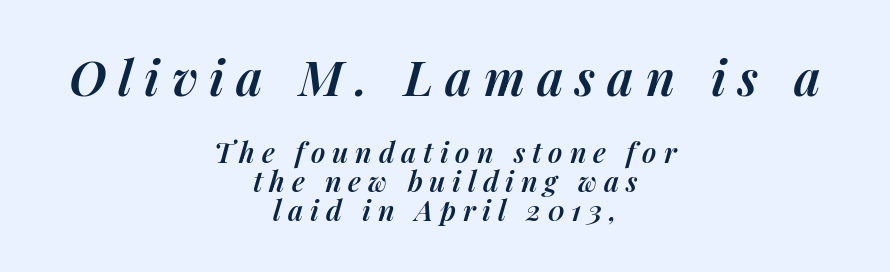
Q: Is the text bold? A: Semi-bold.
Q: Is the text italic (slanted)? A: Yes, it leans right by about 14 degrees.
Q: Is the text underlined? A: No.
Q: How is the paragraph aligned? A: Centered.
Q: Is the spacing between letters normal or unusually wide? A: Unusually wide.
Q: Is the spacing between lines tight, normal or loose? A: Tight.
Q: Which block of text is set in a larger size, the first (top) or the second (bottom)? A: The first (top) one.
Q: Width (condensed, normal, or wide)? A: Normal.
Q: Stroke contrast? A: Medium.
Q: x-height? A: Medium.
Q: Monospaced? A: No.
